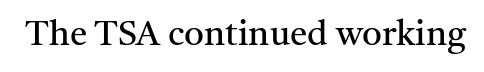
Letters have the restrained weight of plain body copy at most. Bare-footed words on every line. Standard letterfit; no display-style spreading of the glyphs. Do the characters align in a grid? No, the font is proportional. If you drew a line through each stem, it would be perfectly vertical. Serifs: yes, visible at the terminals of the letterforms.
